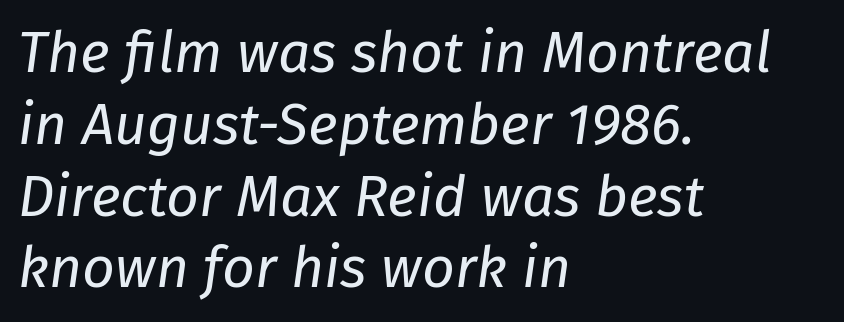
Q: Is the text bold? A: No.
Q: Is the text italic (slanted)? A: Yes, it leans right by about 8 degrees.
Q: Is the text underlined? A: No.
Q: How is the paragraph aligned? A: Left-aligned.
Q: Is the spacing between letters normal or unusually wide? A: Normal.
Q: Is the spacing between lines tight, normal or loose? A: Normal.
Q: Width (condensed, normal, or wide)? A: Normal.
Q: Stroke contrast? A: Low.
Q: x-height? A: Medium.
Q: Monospaced? A: No.
